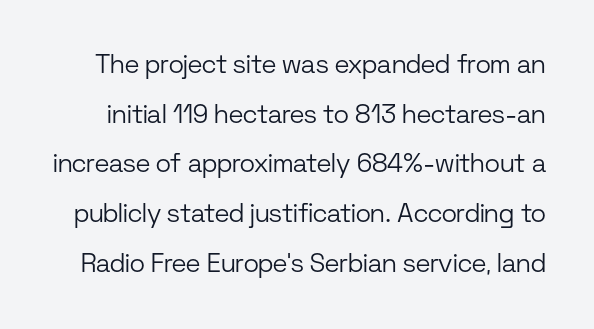
The image shows 26 px text type, upright; set loose line spacing (1.91x), normal letter spacing, not underlined.
